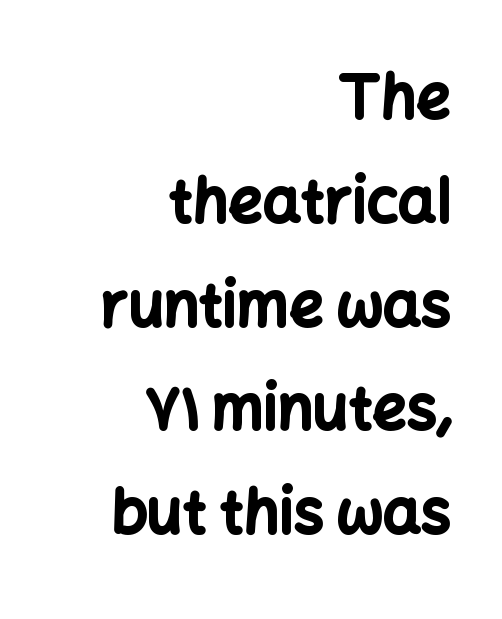
The image shows 60 px bold sans-serif type, upright; set right-aligned, line spacing 1.73x, normal letter spacing, not underlined; low stroke contrast and a medium x-height.
